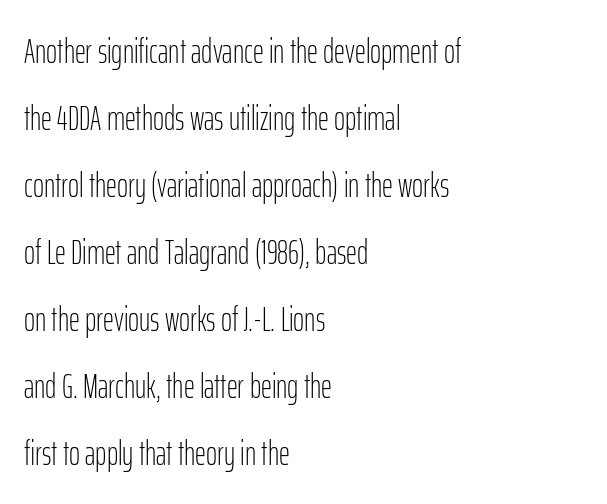
{"serif": "no", "italic": "no", "bold": "no", "weight": "light", "width": "condensed", "stroke_contrast": "low", "x_height": "medium", "monospaced": "no", "underline": "no", "align": "left", "line_spacing": "loose", "line_spacing_ratio": 1.97, "letter_spacing": "normal", "letter_spacing_em": 0.0, "glyph_px": 34}
